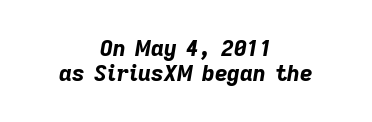
{"italic": "yes", "lean": "right", "slant_degrees": 9, "bold": "yes", "underline": "no", "align": "center", "line_spacing": "tight", "line_spacing_ratio": 1.14, "letter_spacing": "normal", "letter_spacing_em": 0.0, "glyph_px": 22}
